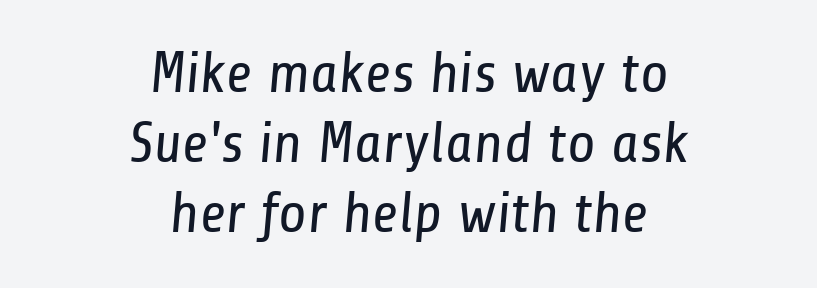
The image shows 58 px regular-weight, condensed sans-serif type; set centered, line spacing 1.21x, normal letter spacing, not underlined; low stroke contrast and a medium x-height.
